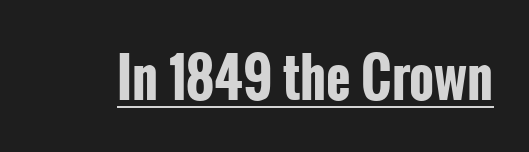
Between one letter and the next there's only the usual sliver of space. Font category for this specimen: sans-serif. The rendered words wear a rule along their underside. Posture: upright roman. Proportional: the letters do not fall into vertical columns. Thick stems and heavy bowls — unmistakably bold.
